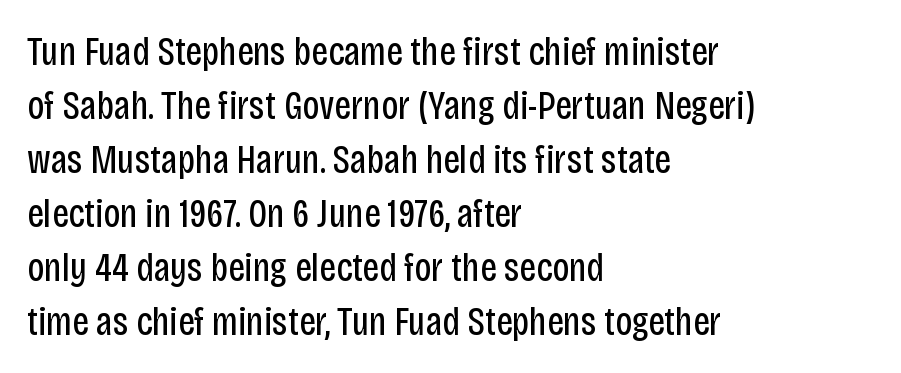
The image shows 40 px regular-weight, condensed sans-serif type, upright; set left-aligned, normal line spacing (1.35x), normal letter spacing, not underlined; low stroke contrast and a large x-height.
